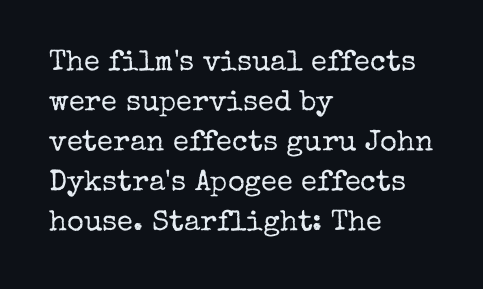
{"serif": "yes", "italic": "no", "bold": "no", "weight": "regular", "width": "normal", "stroke_contrast": "low", "x_height": "medium", "monospaced": "no", "underline": "no", "align": "left", "line_spacing": "normal", "line_spacing_ratio": 1.38, "letter_spacing": "normal", "letter_spacing_em": 0.0, "glyph_px": 29}
